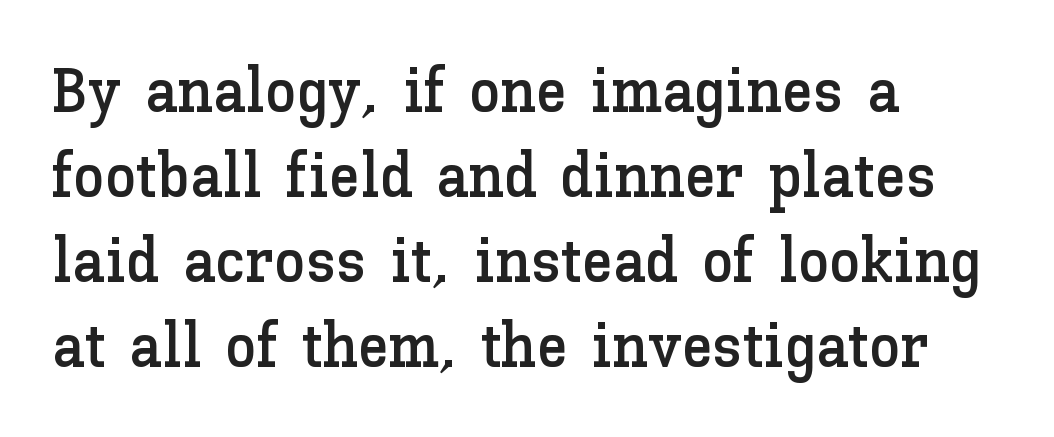
{"italic": "no", "width": "normal", "stroke_contrast": "low", "x_height": "medium", "monospaced": "no", "underline": "no", "align": "left", "line_spacing": "normal", "line_spacing_ratio": 1.35, "letter_spacing": "normal", "letter_spacing_em": 0.0, "glyph_px": 63}
